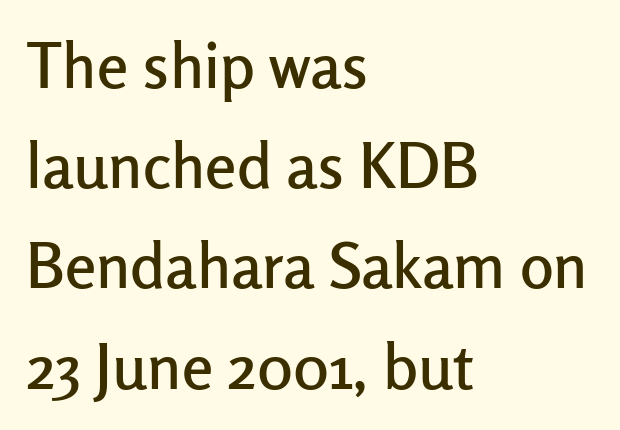
Looks like regular typesetting: each glyph gets only the width it needs. A normal amount of white space separates one row of letters from the next. The rendering shows plain stroke endings on the letterforms — a sans-serif design. This rendering features lettering with no underline. Each line starts at the same left margin while the right side varies. Ordinary non-slanted type is in use.
